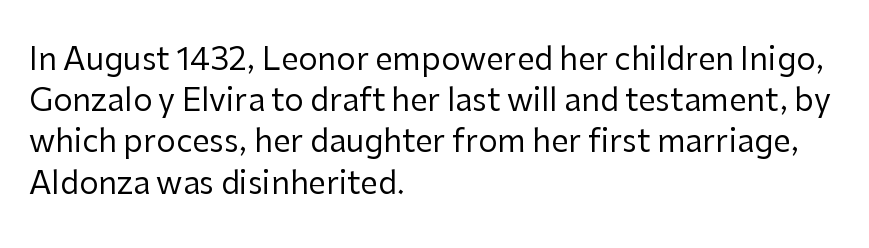
The lines sit at an ordinary, default distance from one another. The typesetter chose a ragged-right arrangement here. Serif or sans? Sans — the stroke terminals are bare. Nobody touched the tracking dial on this one. No heavy texture on the line: the type isn't bold.
